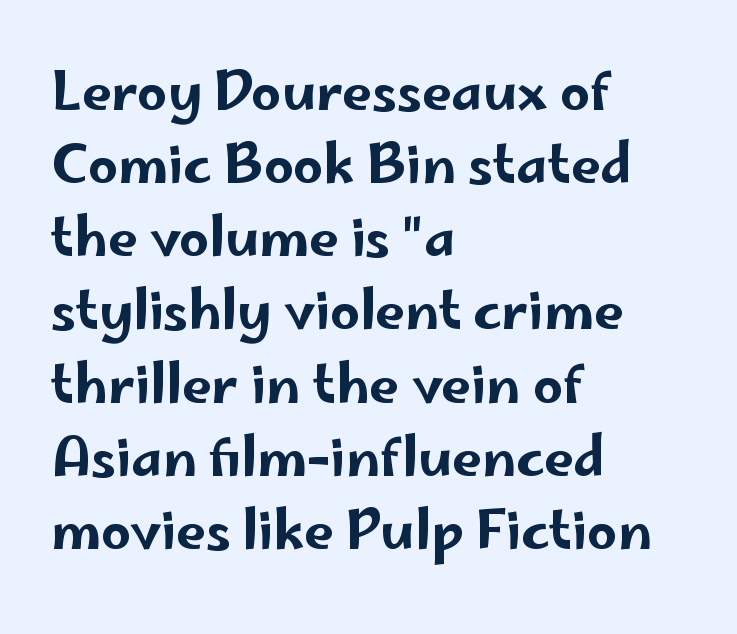
Q: Is the text italic (slanted)? A: No, it is upright.
Q: Is the typeface a serif or a sans-serif typeface? A: Sans-serif.
Q: Is the text underlined? A: No.
Q: How is the paragraph aligned? A: Left-aligned.
Q: Is the spacing between letters normal or unusually wide? A: Normal.
Q: Is the spacing between lines tight, normal or loose? A: Normal.
Q: Width (condensed, normal, or wide)? A: Wide.
Q: Stroke contrast? A: Low.
Q: x-height? A: Small.
Q: Monospaced? A: No.
